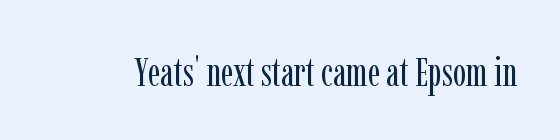
Vertical stems look standard width or narrower in stroke. Beneath every word, the page is bare. Posture: upright roman. Character widths vary here, with narrow letters taking less room than wide ones. Nobody touched the tracking dial on this one.
